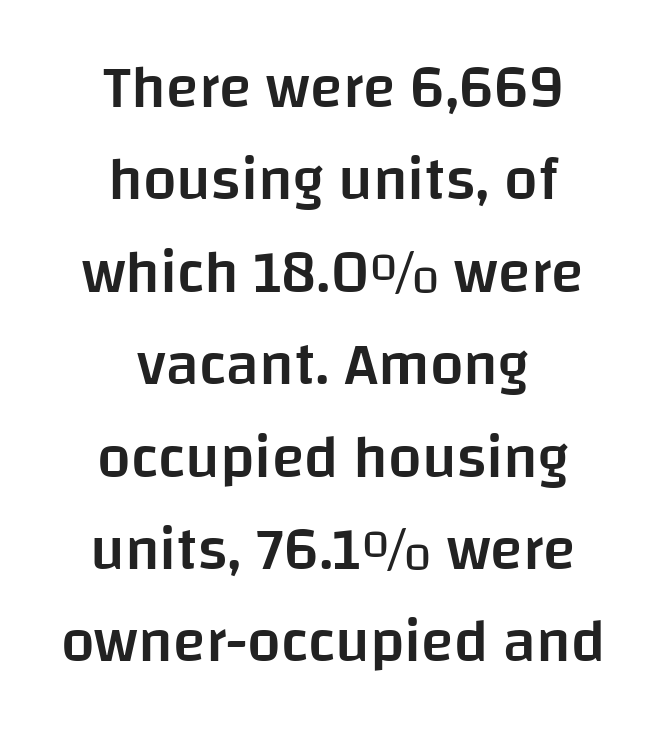
The typesetting leans somewhat heavy: a semibold. Glyph-to-glyph distance matches everyday printed text. The lettering stays uniformly vertical, giving the passage a roman look. Type without underlining.
